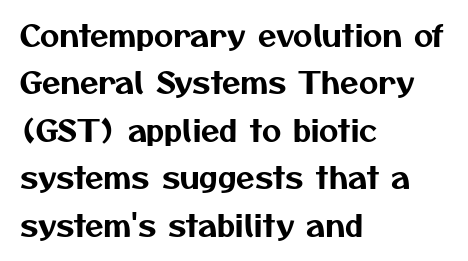
Descenders hang freely into open space. The compositor pushed each line to the left boundary. Spacing verdict: proportional, widths tailored to each character. Serif or sans? Sans — the stroke terminals are bare.
